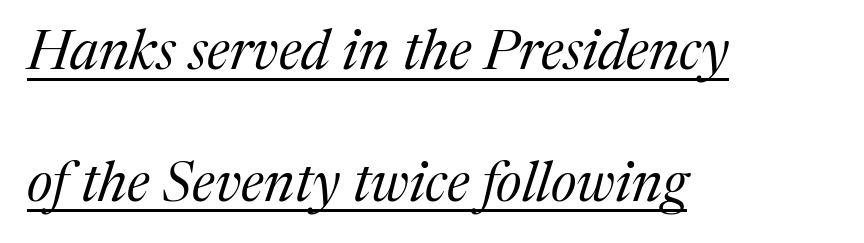
Q: Is the text bold? A: No.
Q: Is the text italic (slanted)? A: Yes, it leans right by about 17 degrees.
Q: Is the typeface a serif or a sans-serif typeface? A: Serif.
Q: Is the text underlined? A: Yes.
Q: How is the paragraph aligned? A: Left-aligned.
Q: Is the spacing between letters normal or unusually wide? A: Normal.
Q: Is the spacing between lines tight, normal or loose? A: Loose.
Q: Width (condensed, normal, or wide)? A: Normal.
Q: Stroke contrast? A: Medium.
Q: x-height? A: Medium.
Q: Monospaced? A: No.
